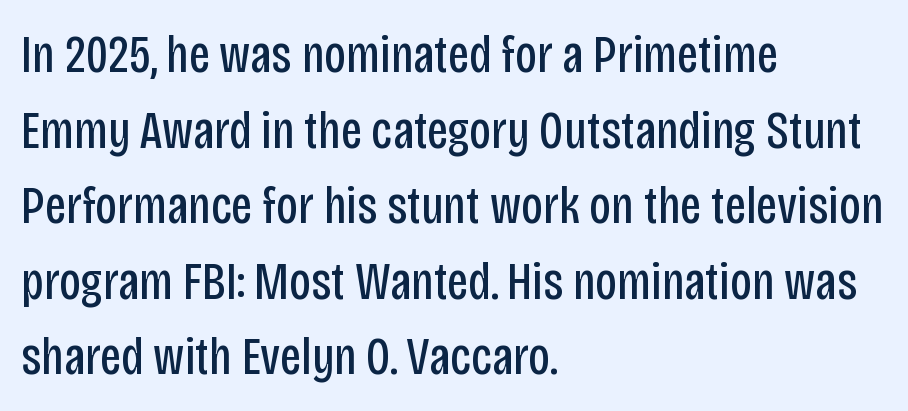
Q: Is the text bold? A: No.
Q: Is the text italic (slanted)? A: No, it is upright.
Q: Is the typeface a serif or a sans-serif typeface? A: Sans-serif.
Q: Is the text underlined? A: No.
Q: How is the paragraph aligned? A: Left-aligned.
Q: Is the spacing between letters normal or unusually wide? A: Normal.
Q: Is the spacing between lines tight, normal or loose? A: Normal.
Q: Width (condensed, normal, or wide)? A: Condensed.
Q: Stroke contrast? A: Low.
Q: x-height? A: Large.
Q: Monospaced? A: No.
